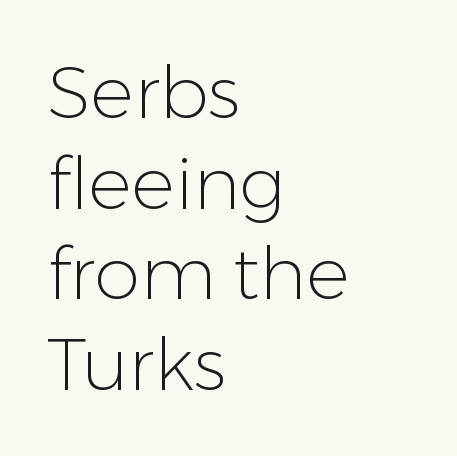
{"serif": "no", "italic": "no", "bold": "no", "weight": "light", "width": "normal", "stroke_contrast": "low", "x_height": "medium", "monospaced": "no", "underline": "no", "align": "left", "line_spacing_ratio": 1.24, "letter_spacing": "normal", "letter_spacing_em": 0.0, "glyph_px": 73}
